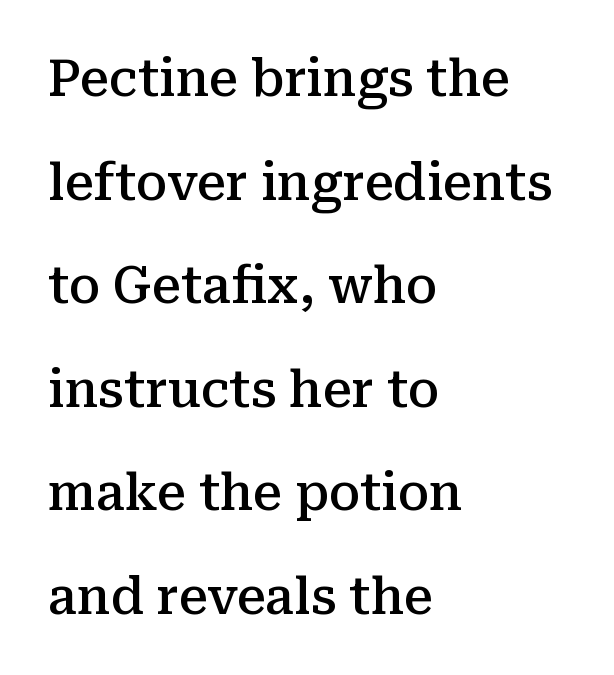
The image shows 51 px semibold serif type, upright; set left-aligned, loose line spacing (2.03x), normal letter spacing, not underlined; medium stroke contrast and a medium x-height.
